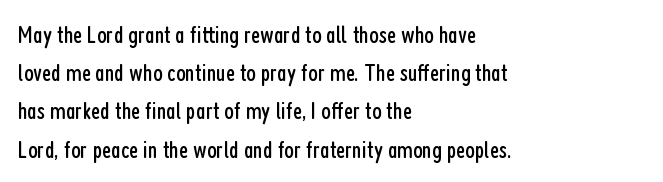
The glyphs are unaccompanied by any horizontal stroke below them. Posture: vertical. These lines keep a tight, regular rhythm from letter to letter. Interline gaps are of average width in this sample. The paragraph shown leans on its left margin.
